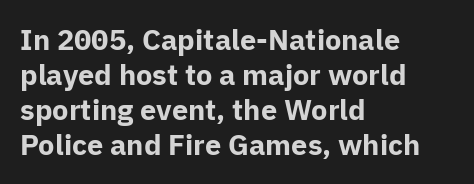
The image shows 29 px bold sans-serif type, upright; set left-aligned, line spacing 1.21x, normal letter spacing, not underlined; low stroke contrast and a medium x-height.
